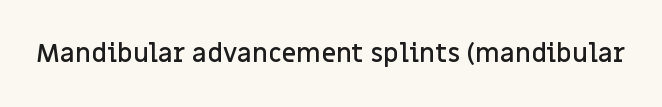
The image shows 26 px text type, upright; set normal letter spacing, not underlined.
